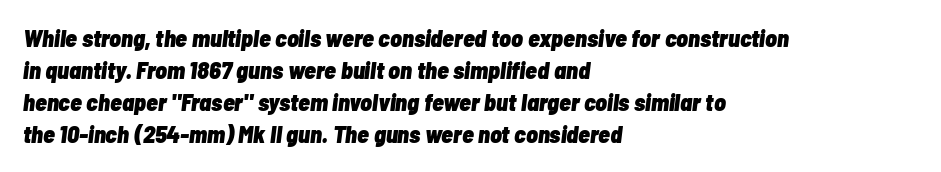
The image shows 24 px bold type, italic (leaning right); set left-aligned, normal line spacing (1.34x), normal letter spacing, not underlined.
